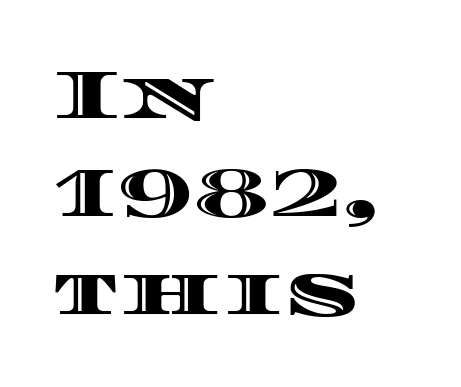
The image shows 70 px wide type, upright; set left-aligned, normal line spacing (1.4x), normal letter spacing, not underlined; a large x-height.
